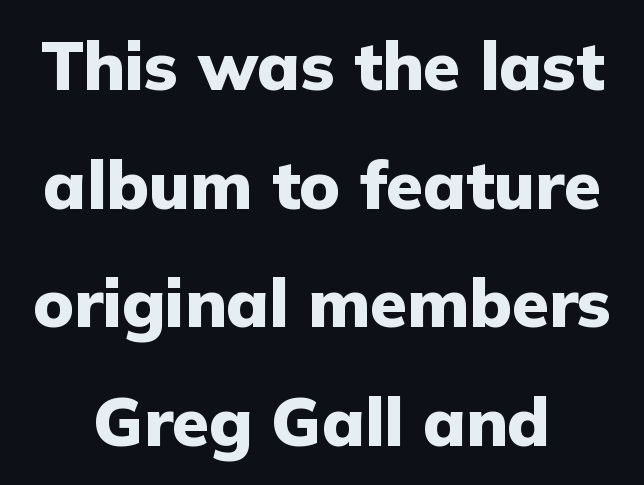
{"serif": "no", "italic": "no", "bold": "yes", "weight": "heavy", "width": "normal", "stroke_contrast": "low", "x_height": "medium", "monospaced": "no", "underline": "no", "line_spacing_ratio": 1.77, "letter_spacing": "normal", "letter_spacing_em": 0.0, "glyph_px": 67}
